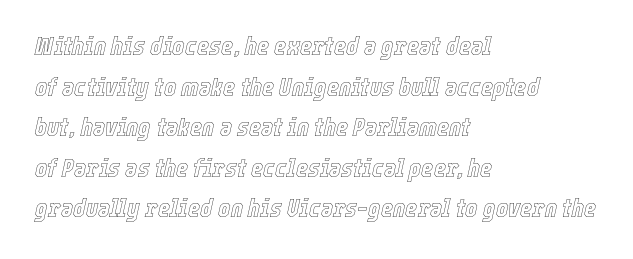
Q: Is the text italic (slanted)? A: Yes, it leans right by about 12 degrees.
Q: Is the text underlined? A: No.
Q: How is the paragraph aligned? A: Left-aligned.
Q: Is the spacing between letters normal or unusually wide? A: Normal.
Q: Is the spacing between lines tight, normal or loose? A: Normal.
